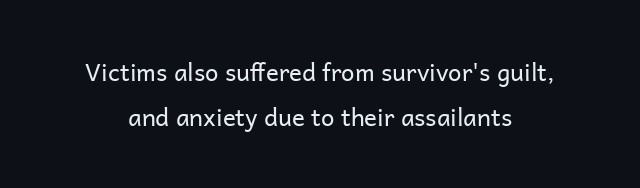
Q: Is the text bold? A: No.
Q: Is the text italic (slanted)? A: No, it is upright.
Q: Is the text underlined? A: No.
Q: Is the spacing between letters normal or unusually wide? A: Normal.
